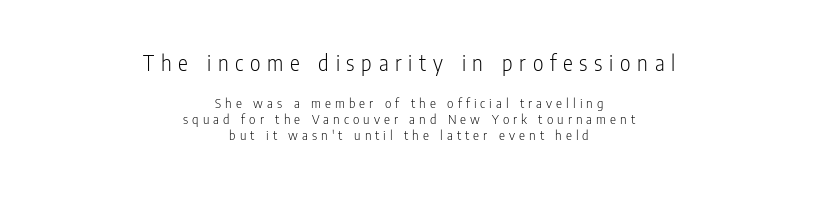
Q: Is the text bold? A: No.
Q: Is the text italic (slanted)? A: No, it is upright.
Q: Is the text underlined? A: No.
Q: How is the paragraph aligned? A: Centered.
Q: Is the spacing between letters normal or unusually wide? A: Unusually wide.
Q: Is the spacing between lines tight, normal or loose? A: Tight.
Q: Which block of text is set in a larger size, the first (top) or the second (bottom)? A: The first (top) one.
